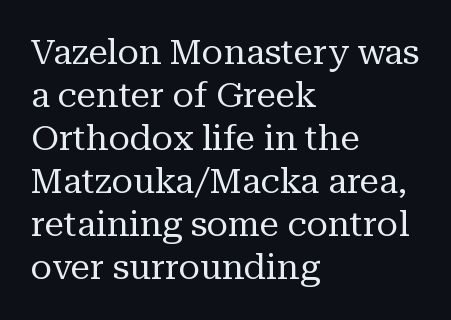
The image shows 35 px regular-weight serif type, upright; set left-aligned, line spacing 1.23x, normal letter spacing, not underlined; medium stroke contrast and a medium x-height.
